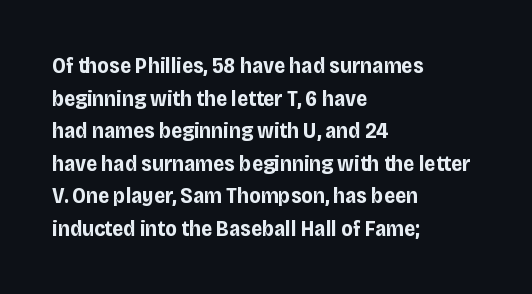
Q: Is the text bold? A: Yes.
Q: Is the text italic (slanted)? A: No, it is upright.
Q: Is the text underlined? A: No.
Q: How is the paragraph aligned? A: Left-aligned.
Q: Is the spacing between letters normal or unusually wide? A: Normal.
Q: Is the spacing between lines tight, normal or loose? A: Normal.
